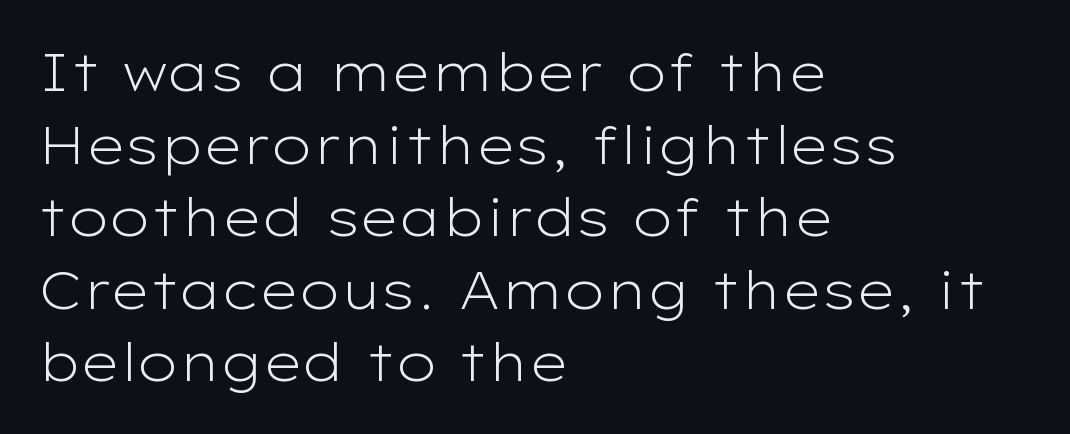
Q: Is the text bold? A: No.
Q: Is the text italic (slanted)? A: No, it is upright.
Q: Is the typeface a serif or a sans-serif typeface? A: Sans-serif.
Q: Is the text underlined? A: No.
Q: How is the paragraph aligned? A: Left-aligned.
Q: Is the spacing between letters normal or unusually wide? A: Normal.
Q: Is the spacing between lines tight, normal or loose? A: Normal.
Q: Width (condensed, normal, or wide)? A: Wide.
Q: Stroke contrast? A: Low.
Q: x-height? A: Medium.
Q: Monospaced? A: No.
